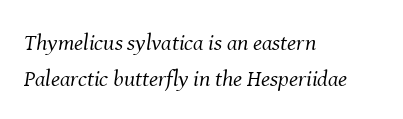
{"italic": "yes", "lean": "right", "slant_degrees": 8, "bold": "no", "underline": "no", "align": "left", "line_spacing": "normal", "line_spacing_ratio": 1.55, "letter_spacing": "normal", "letter_spacing_em": 0.0, "glyph_px": 23}
